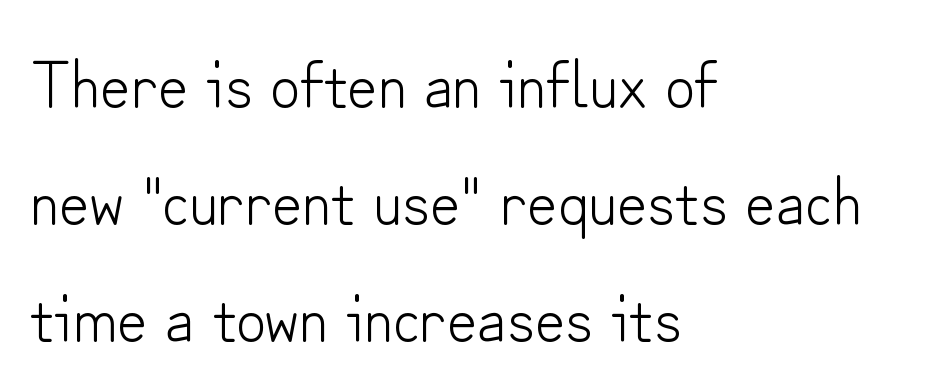
Every row of glyphs begins at an identical x-position on the left. No italicization has been applied; the sample stays upright. Nothing sits at the stroke ends, so this counts as sans-serif. Each letter keeps its own natural width here, so spacing adapts to shape. The font sits on the lighter half of the weight spectrum, regular included.
